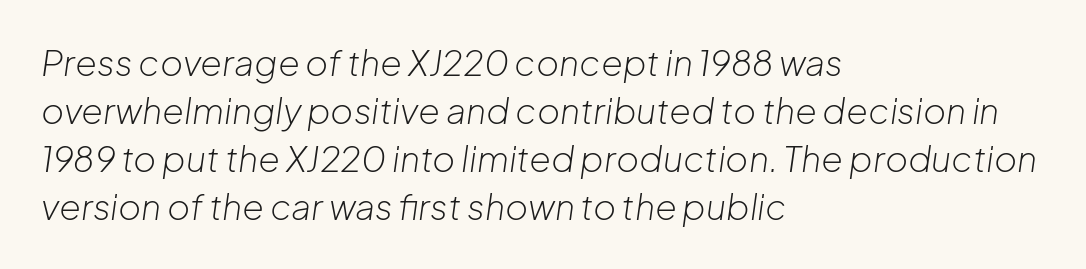
{"italic": "yes", "lean": "right", "slant_degrees": 8, "bold": "no", "weight": "light", "width": "normal", "stroke_contrast": "low", "x_height": "medium", "monospaced": "no", "underline": "no", "align": "left", "line_spacing": "normal", "line_spacing_ratio": 1.37, "letter_spacing": "normal", "letter_spacing_em": 0.0, "glyph_px": 35}
